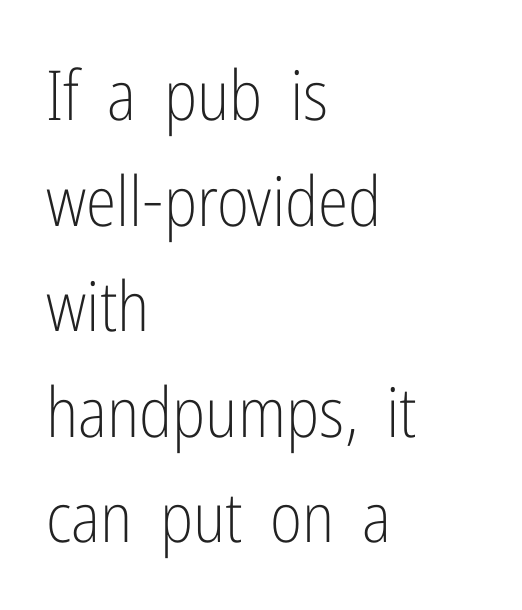
Q: Is the text bold? A: No.
Q: Is the text italic (slanted)? A: No, it is upright.
Q: Is the typeface a serif or a sans-serif typeface? A: Sans-serif.
Q: Is the text underlined? A: No.
Q: How is the paragraph aligned? A: Left-aligned.
Q: Is the spacing between letters normal or unusually wide? A: Normal.
Q: Is the spacing between lines tight, normal or loose? A: Normal.
Q: Width (condensed, normal, or wide)? A: Condensed.
Q: Stroke contrast? A: Low.
Q: x-height? A: Medium.
Q: Monospaced? A: No.
